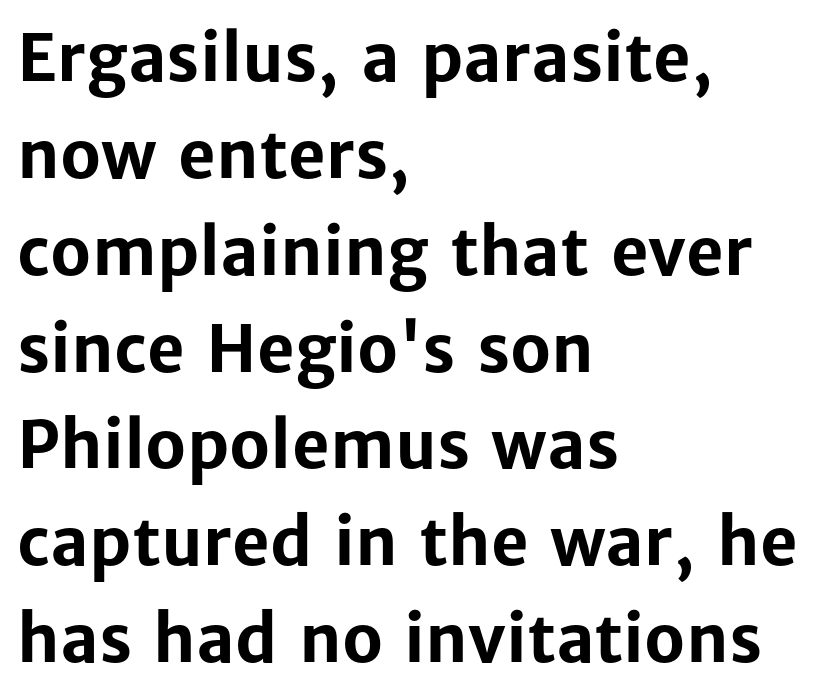
The image shows 65 px bold sans-serif type, upright; set left-aligned, normal line spacing (1.49x), normal letter spacing, not underlined; low stroke contrast and a medium x-height.
